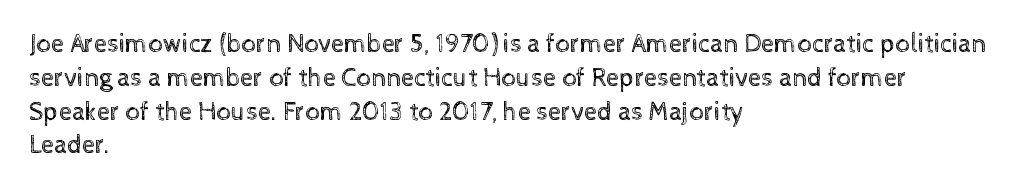
Descenders are the only things crossing below the line. Vertical strokes here are truly vertical. Compared with typical paragraphs, the rows here are spaced about the same. The setting favours the left margin, as ordinary paragraphs usually do.
